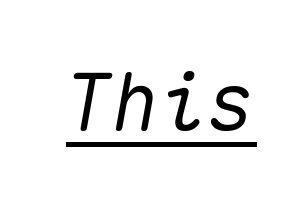
{"italic": "yes", "lean": "right", "slant_degrees": 10, "width": "normal", "stroke_contrast": "medium", "x_height": "medium", "monospaced": "yes", "underline": "yes", "letter_spacing": "normal", "letter_spacing_em": 0.0, "glyph_px": 79}
